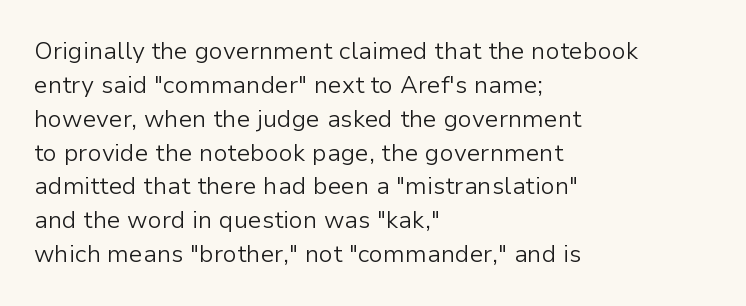
The image shows 24 px text type, upright; set left-aligned, normal line spacing (1.41x), normal letter spacing, not underlined.
